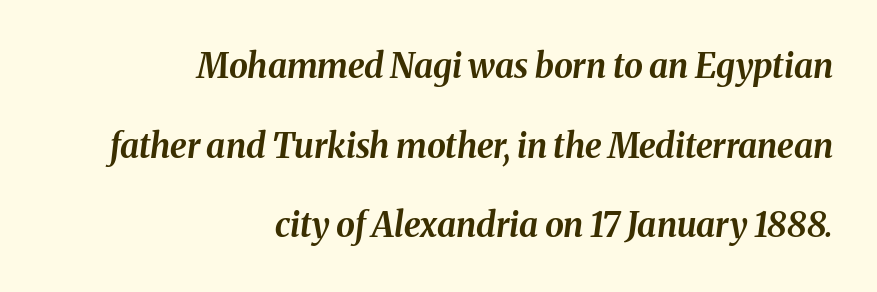
{"italic": "yes", "lean": "right", "slant_degrees": 8, "bold": "yes", "weight": "bold", "width": "normal", "stroke_contrast": "medium", "x_height": "medium", "monospaced": "no", "underline": "no", "align": "right", "line_spacing": "loose", "line_spacing_ratio": 2.34, "letter_spacing": "normal", "letter_spacing_em": 0.0, "glyph_px": 34}
